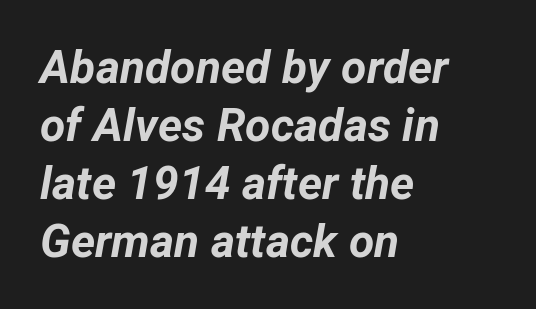
{"italic": "yes", "lean": "right", "slant_degrees": 12, "bold": "yes", "weight": "bold", "width": "normal", "stroke_contrast": "low", "x_height": "medium", "monospaced": "no", "underline": "no", "align": "left", "line_spacing": "normal", "line_spacing_ratio": 1.26, "letter_spacing": "normal", "letter_spacing_em": 0.0, "glyph_px": 46}
